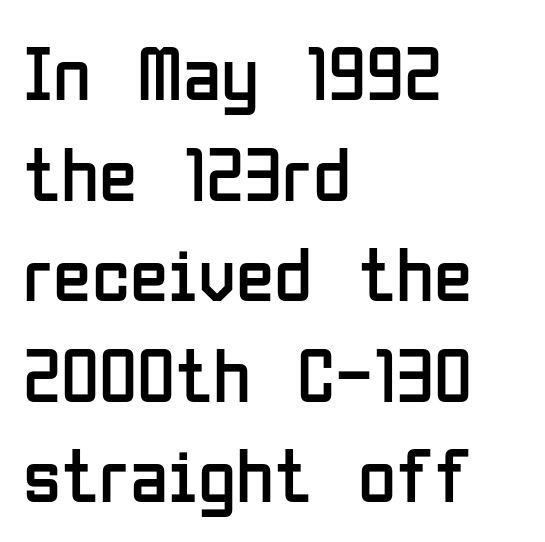
{"serif": "no", "italic": "no", "bold": "no", "weight": "regular", "width": "condensed", "stroke_contrast": "low", "x_height": "medium", "monospaced": "no", "underline": "no", "align": "left", "line_spacing": "normal", "line_spacing_ratio": 1.29, "letter_spacing": "normal", "letter_spacing_em": 0.0, "glyph_px": 78}
